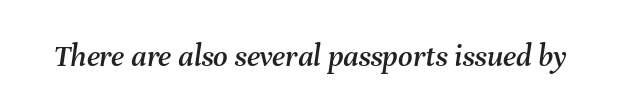
Rendered with sloped, italic letterforms. Each letter keeps its own natural width here, so spacing adapts to shape. This sample uses plain, unmodified letter spacing. Words float on clear page, feet unadorned.
